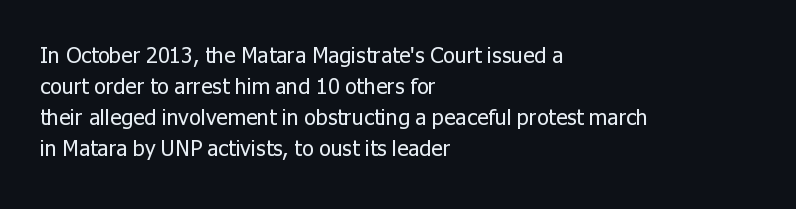
The image shows 22 px text type, upright; set left-aligned, normal line spacing (1.41x), normal letter spacing, not underlined.
